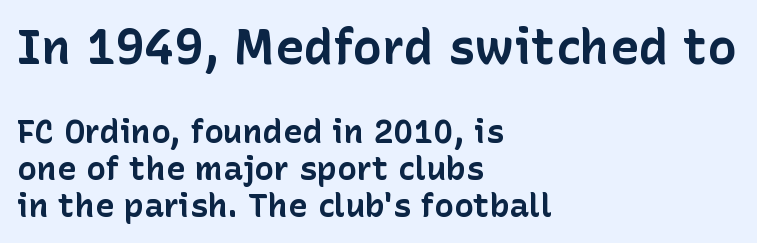
Horizontal bands of white between lines are thin slivers. Bigger letters appear in the top chunk; the bottom chunk is reduced. Observe the ordinary spacing: letters are neighbours, not strangers. Here the designer chose a conventional face with non-uniform glyph widths.
